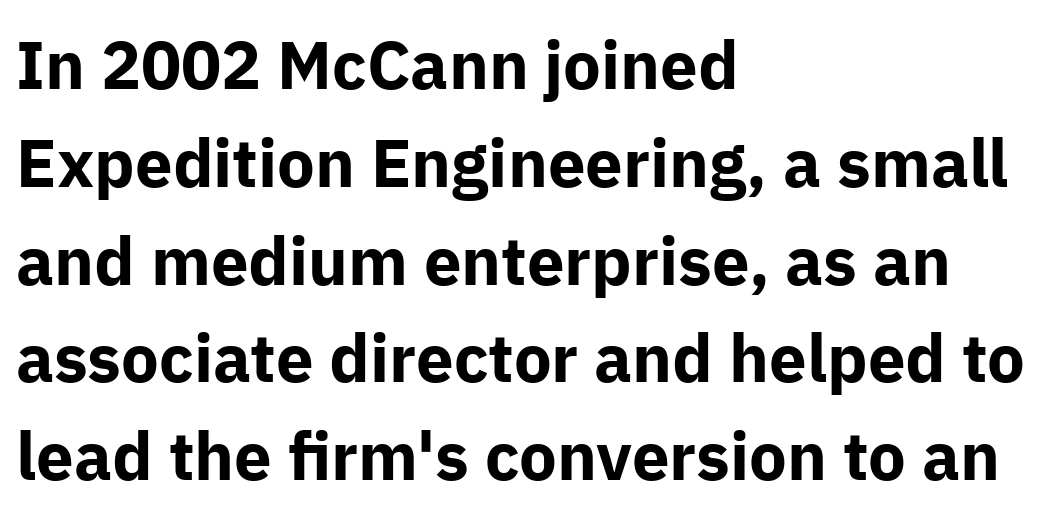
Q: Is the text bold? A: Yes.
Q: Is the text italic (slanted)? A: No, it is upright.
Q: Is the typeface a serif or a sans-serif typeface? A: Sans-serif.
Q: Is the text underlined? A: No.
Q: How is the paragraph aligned? A: Left-aligned.
Q: Is the spacing between letters normal or unusually wide? A: Normal.
Q: Is the spacing between lines tight, normal or loose? A: Normal.
Q: Width (condensed, normal, or wide)? A: Normal.
Q: Stroke contrast? A: Low.
Q: x-height? A: Medium.
Q: Monospaced? A: No.
